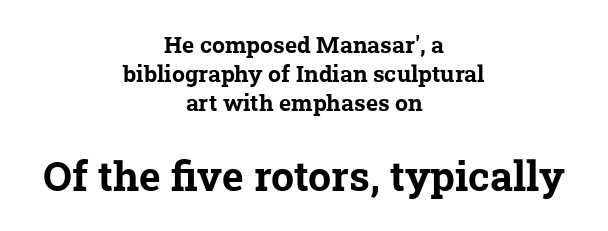
The image shows 41 px bold serif type; set centered, normal line spacing (1.26x), normal letter spacing, not underlined; the second (bottom) block is 1.78x larger; low stroke contrast and a medium x-height.
